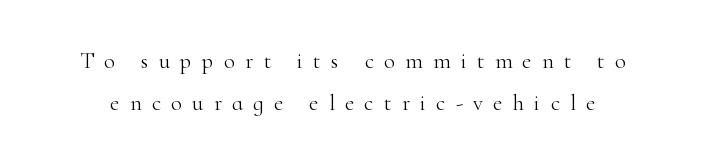
Q: Is the text bold? A: No.
Q: Is the text italic (slanted)? A: No, it is upright.
Q: Is the text underlined? A: No.
Q: Is the spacing between letters normal or unusually wide? A: Unusually wide.
